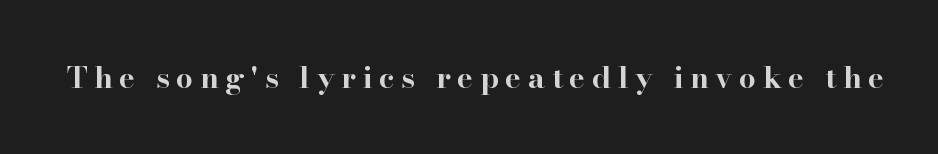
Q: Is the text bold? A: Yes.
Q: Is the text italic (slanted)? A: No, it is upright.
Q: Is the typeface a serif or a sans-serif typeface? A: Serif.
Q: Is the text underlined? A: No.
Q: Is the spacing between letters normal or unusually wide? A: Unusually wide.
Q: Width (condensed, normal, or wide)? A: Wide.
Q: Stroke contrast? A: High.
Q: x-height? A: Small.
Q: Monospaced? A: No.
